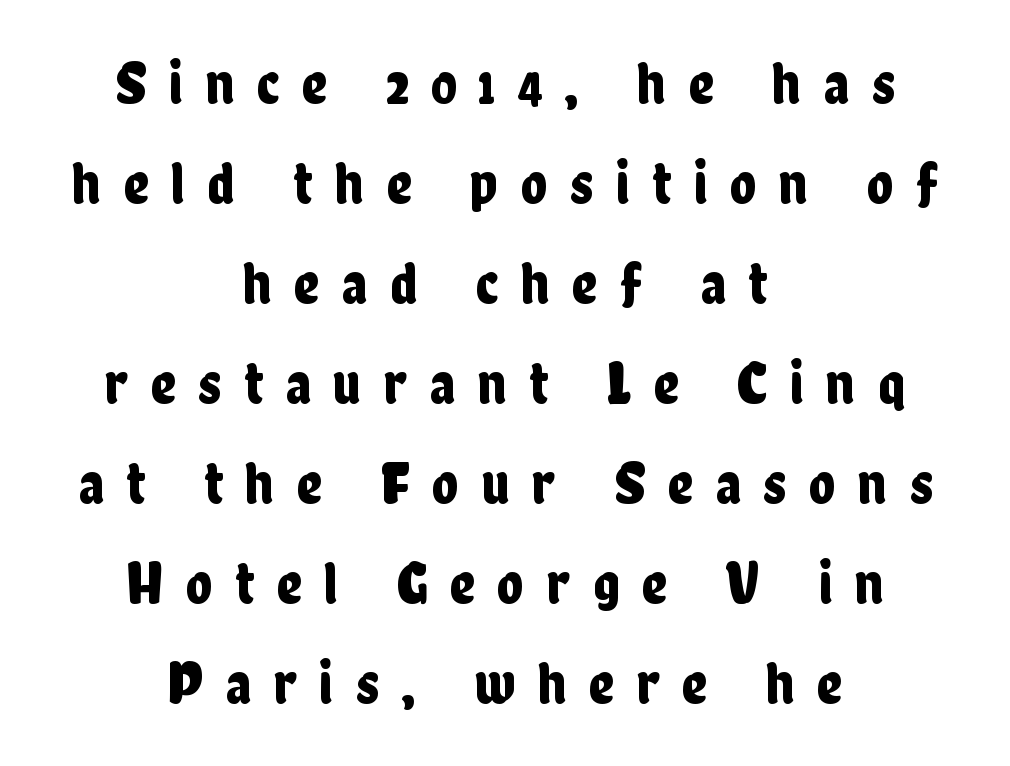
{"serif": "no", "italic": "no", "width": "condensed", "stroke_contrast": "low", "x_height": "medium", "monospaced": "no", "underline": "no", "align": "center", "line_spacing": "normal", "line_spacing_ratio": 1.64, "letter_spacing": "wide", "letter_spacing_em": 0.37, "glyph_px": 61}
